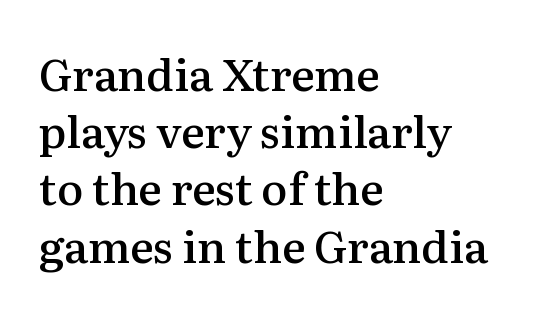
{"serif": "yes", "italic": "no", "bold": "semi", "weight": "semibold", "width": "normal", "stroke_contrast": "medium", "x_height": "medium", "monospaced": "no", "underline": "no", "align": "left", "line_spacing": "normal", "line_spacing_ratio": 1.3, "letter_spacing": "normal", "letter_spacing_em": 0.0, "glyph_px": 44}
